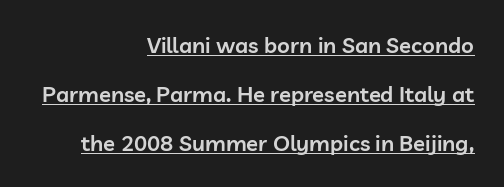
Line ends are locked; line starts wander. Does the leading feel generous? Absolutely, it's lavish. Is there any slant? The stems are plumb. Compared with typical body copy, the letter spacing here is the same.
